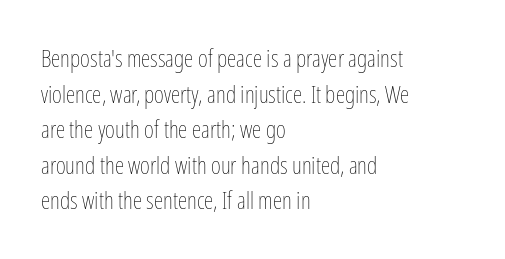
No italicization has been applied; the sample stays upright. Each line starts at the same left margin while the right side varies. Weight: regular or lighter. Compared with typical paragraphs, the rows here are spaced about the same. No extra tracking has been applied to these lines. Any mark beneath the type? The region is blank.
